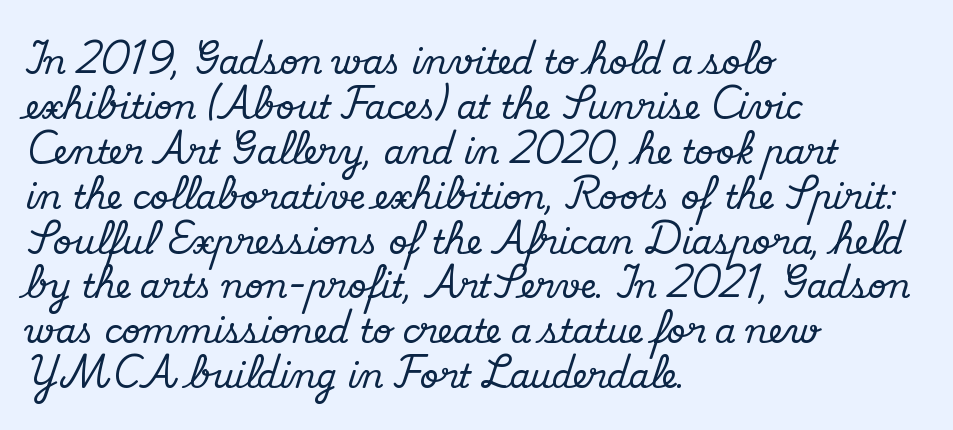
The image shows 33 px serif type; set left-aligned, normal line spacing (1.36x), normal letter spacing, not underlined; medium stroke contrast and a small x-height.
